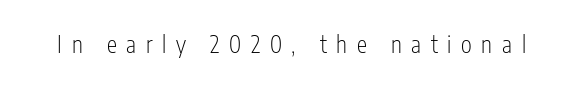
The image shows 23 px text type, upright; set unusually wide letter spacing (+0.42 em), not underlined.
